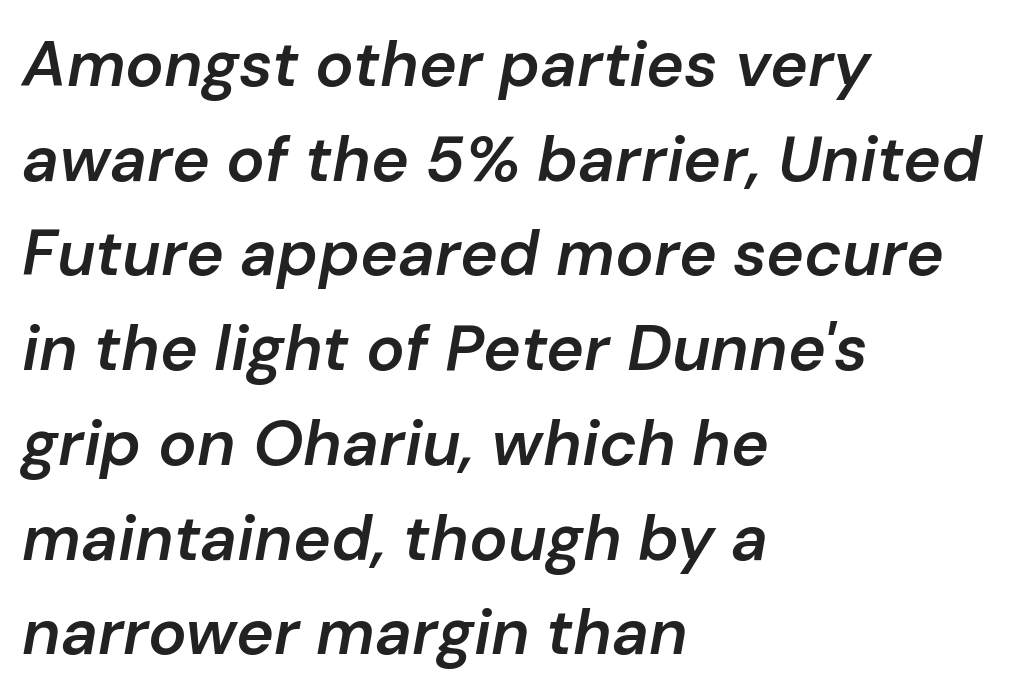
{"italic": "yes", "lean": "right", "slant_degrees": 10, "bold": "semi", "weight": "semibold", "width": "normal", "stroke_contrast": "low", "x_height": "medium", "monospaced": "no", "underline": "no", "align": "left", "line_spacing": "normal", "line_spacing_ratio": 1.48, "letter_spacing": "normal", "letter_spacing_em": 0.0, "glyph_px": 64}
